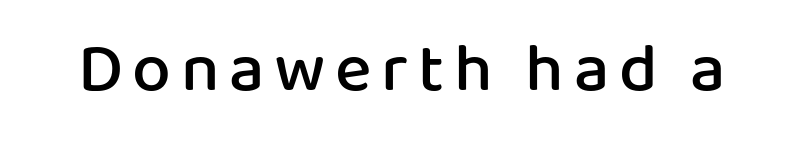
The image shows 69 px semibold sans-serif type, upright; set not underlined; low stroke contrast and a medium x-height.
